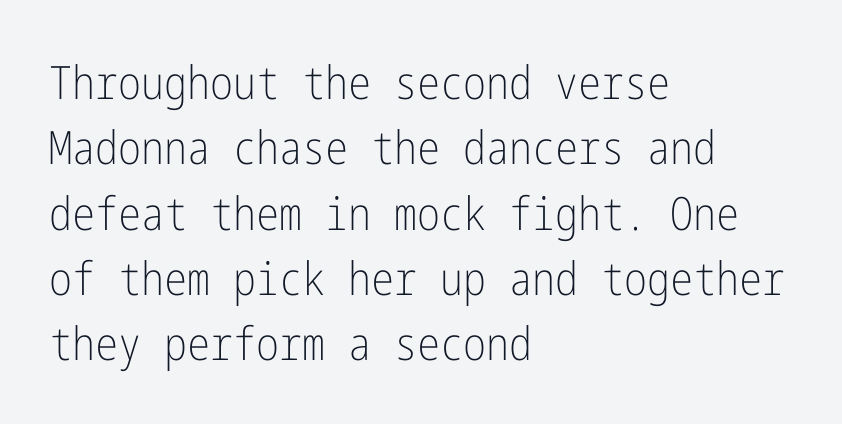
Notice how the passage keeps a crisp vertical edge on the left only. Posture: straight, roman, zero tilt. Baseline-to-baseline distance is the conventional proportion of letter height. Letters have the restrained weight of plain body copy at most.
